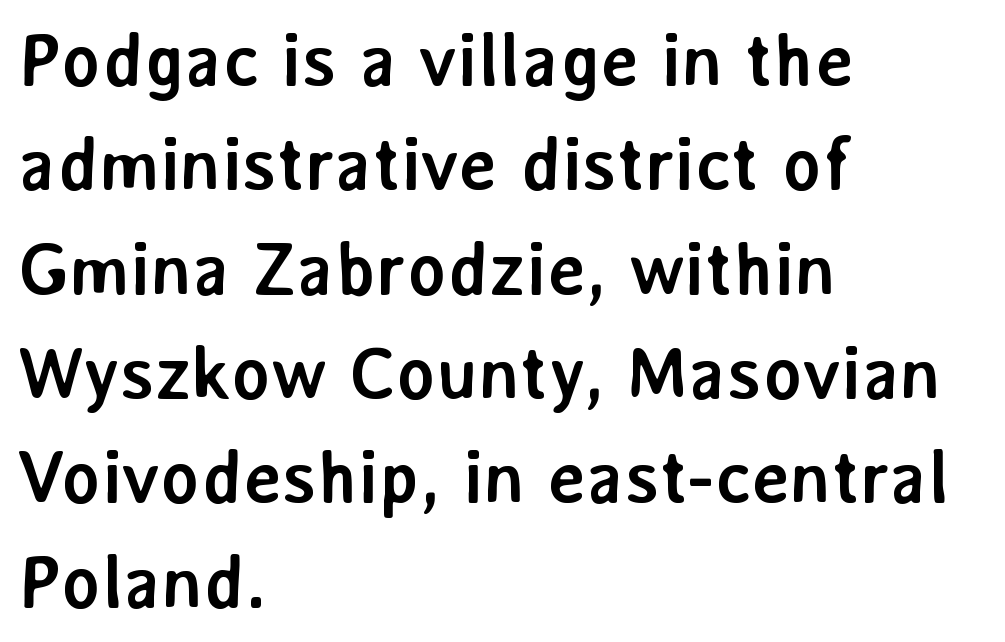
Spacing verdict: proportional, widths tailored to each character. In terms of posture, this sample is upright. Clear beneath every line of the passage. Regarding leading, the lines here are spaced in the standard way. Between one letter and the next there's only the usual sliver of space.
